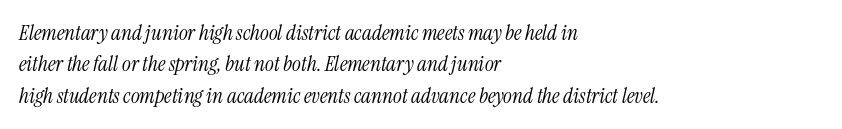
The face used here has a pronounced slope to its letters. Bare-footed words on every line. In terms of letterspacing, this is plain default setting. How would I describe the line gaps? Plain and ordinary.
